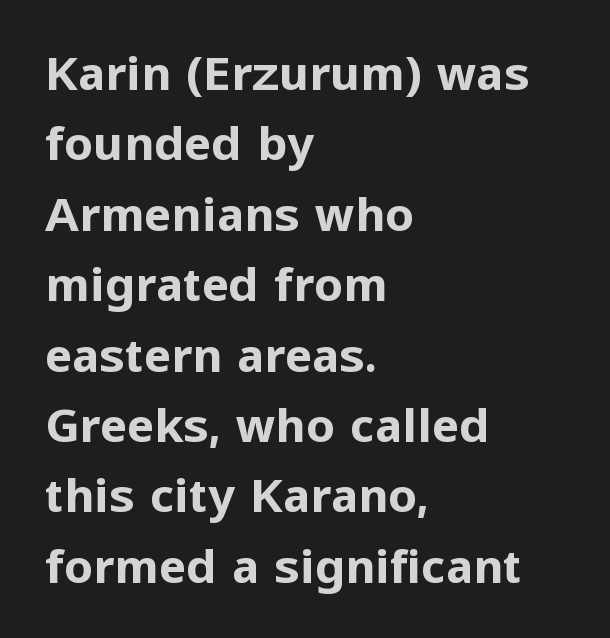
Q: Is the text bold? A: Yes.
Q: Is the text italic (slanted)? A: No, it is upright.
Q: Is the typeface a serif or a sans-serif typeface? A: Sans-serif.
Q: Is the text underlined? A: No.
Q: How is the paragraph aligned? A: Left-aligned.
Q: Is the spacing between letters normal or unusually wide? A: Normal.
Q: Is the spacing between lines tight, normal or loose? A: Normal.
Q: Width (condensed, normal, or wide)? A: Normal.
Q: Stroke contrast? A: Low.
Q: x-height? A: Medium.
Q: Monospaced? A: No.
